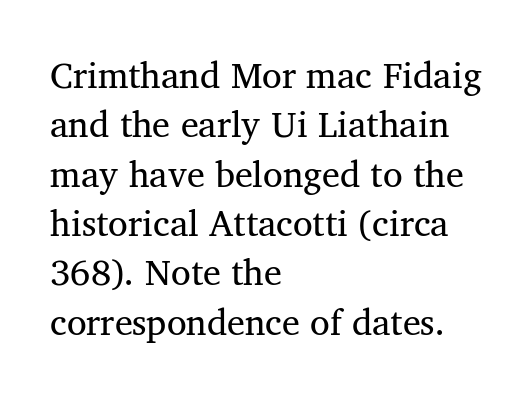
Q: Is the text bold? A: No.
Q: Is the text italic (slanted)? A: No, it is upright.
Q: Is the typeface a serif or a sans-serif typeface? A: Serif.
Q: Is the text underlined? A: No.
Q: How is the paragraph aligned? A: Left-aligned.
Q: Is the spacing between letters normal or unusually wide? A: Normal.
Q: Is the spacing between lines tight, normal or loose? A: Normal.
Q: Width (condensed, normal, or wide)? A: Normal.
Q: Stroke contrast? A: Medium.
Q: x-height? A: Medium.
Q: Monospaced? A: No.
